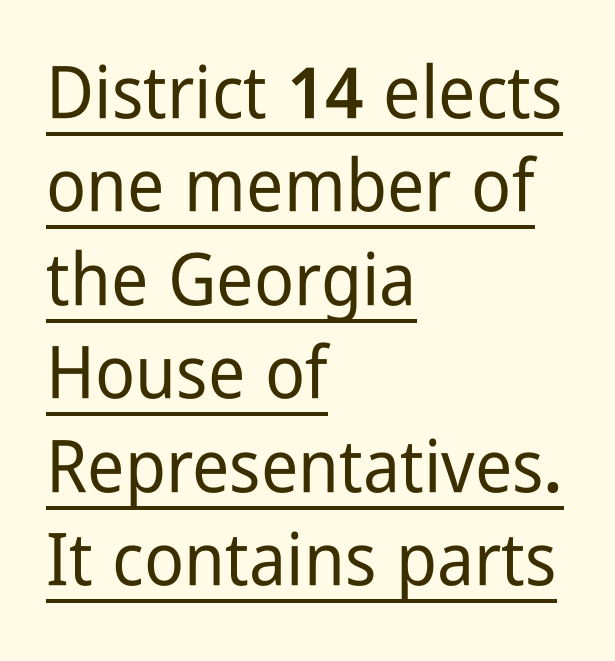
{"serif": "no", "italic": "no", "width": "condensed", "stroke_contrast": "low", "x_height": "medium", "monospaced": "no", "underline": "yes", "align": "left", "line_spacing": "normal", "line_spacing_ratio": 1.28, "letter_spacing": "normal", "letter_spacing_em": 0.0, "glyph_px": 73}
